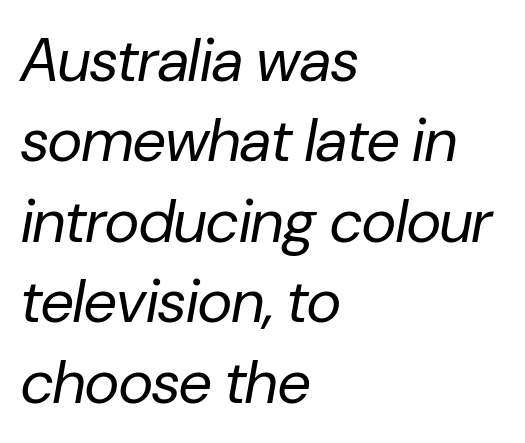
{"italic": "yes", "lean": "right", "slant_degrees": 10, "bold": "no", "weight": "regular", "width": "normal", "stroke_contrast": "low", "x_height": "medium", "monospaced": "no", "underline": "no", "align": "left", "line_spacing": "normal", "line_spacing_ratio": 1.34, "letter_spacing": "normal", "letter_spacing_em": 0.0, "glyph_px": 60}
